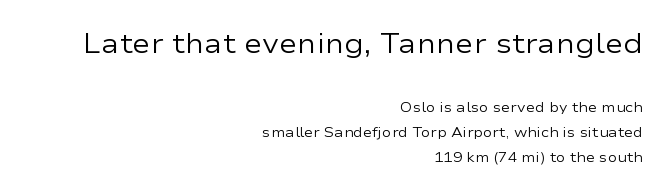
{"serif": "no", "italic": "no", "bold": "no", "weight": "regular", "width": "wide", "stroke_contrast": "low", "x_height": "medium", "monospaced": "no", "underline": "no", "align": "right", "line_spacing_ratio": 1.79, "letter_spacing": "normal", "letter_spacing_em": 0.0, "larger_block": "first", "size_ratio": 2.0, "glyph_px": 28}
